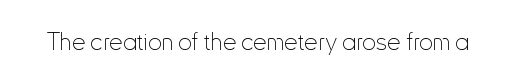
Only glyphs here, with clear space below each row. Notice how the stems are strictly vertical — no italics here. Between one letter and the next there's only the usual sliver of space. Is this a heavy cut? Hardly; it is regular or lighter.
